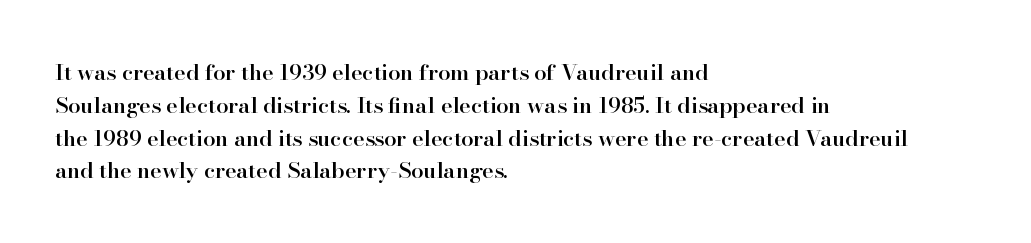
This sample is left-justified, so line endings fall wherever the words run out. Has an underline been added? It has not. The glyphs have the mass of a demibold cut, below bold. Nothing unusual about the tracking: characters are spaced as the font intends.
